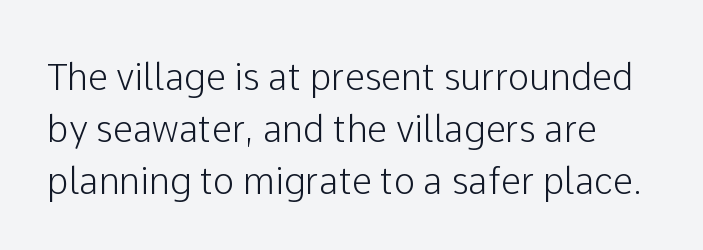
Is this a fixed-width face? No — the glyphs have proportional, varying widths. If you measured baseline to baseline, you'd find a middling distance. Check under the words: just untouched page. No extra tracking has been applied to these lines.
